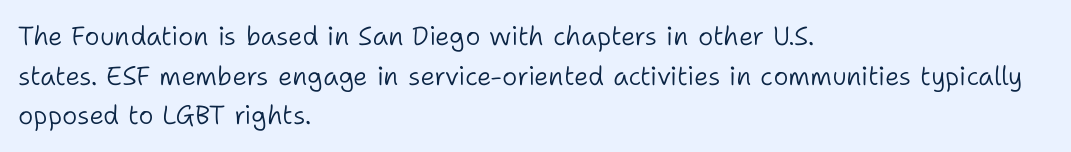
Q: Is the text bold? A: No.
Q: Is the text italic (slanted)? A: No, it is upright.
Q: Is the text underlined? A: No.
Q: How is the paragraph aligned? A: Left-aligned.
Q: Is the spacing between letters normal or unusually wide? A: Normal.
Q: Is the spacing between lines tight, normal or loose? A: Normal.
